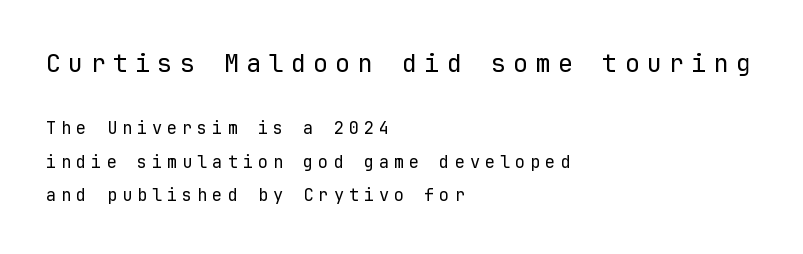
The image shows 25 px text type, upright; set left-aligned, loose line spacing (1.99x), unusually wide letter spacing (+0.29 em), not underlined; the first (top) block is 1.47x larger.
